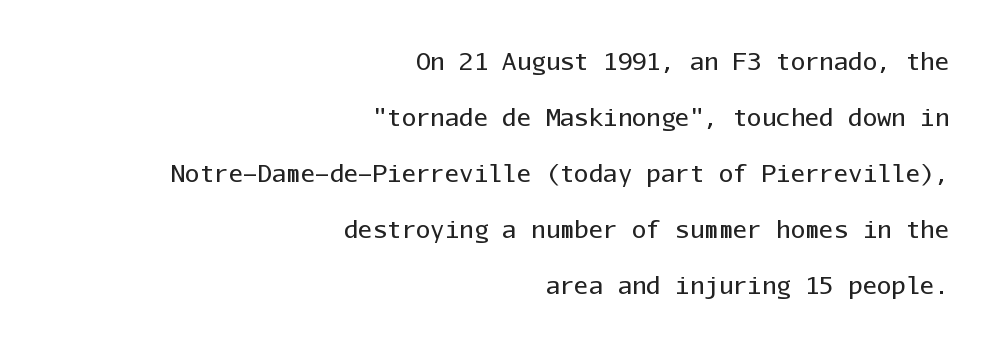
{"italic": "no", "bold": "no", "underline": "no", "align": "right", "line_spacing": "loose", "line_spacing_ratio": 2.33, "letter_spacing": "normal", "letter_spacing_em": 0.0, "glyph_px": 24}
